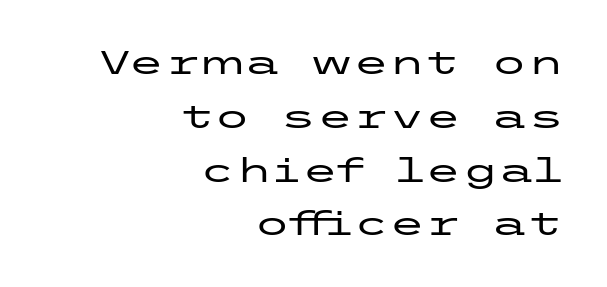
{"serif": "no", "italic": "no", "width": "wide", "stroke_contrast": "low", "x_height": "medium", "underline": "no", "align": "right", "line_spacing": "normal", "line_spacing_ratio": 1.63, "letter_spacing": "normal", "letter_spacing_em": 0.0, "glyph_px": 33}
